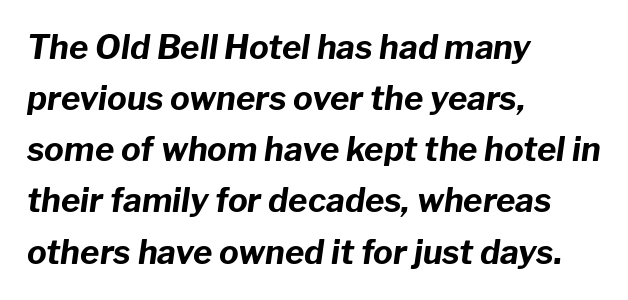
The image shows 33 px bold type, italic (leaning right); set left-aligned, normal line spacing (1.55x), normal letter spacing, not underlined; low stroke contrast and a medium x-height.
